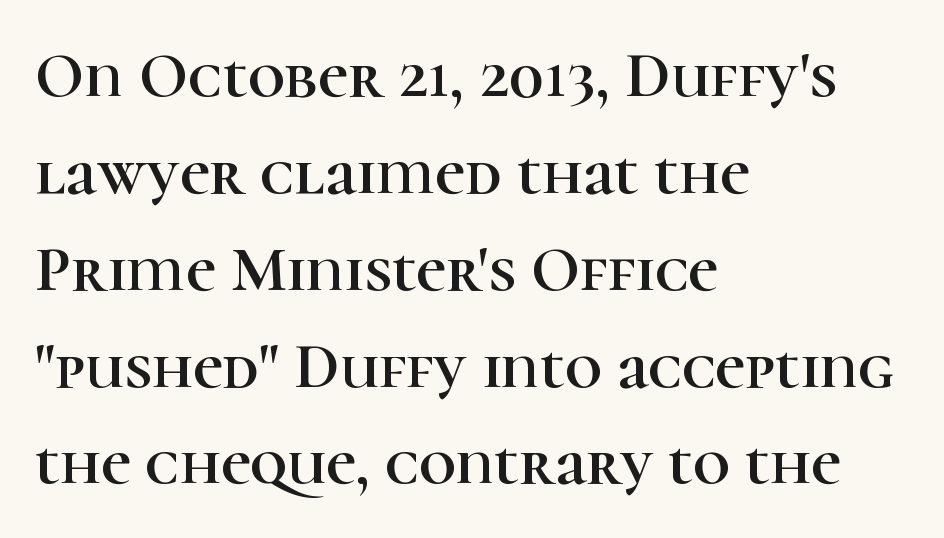
Q: Is the text italic (slanted)? A: No, it is upright.
Q: Is the typeface a serif or a sans-serif typeface? A: Serif.
Q: Is the text underlined? A: No.
Q: How is the paragraph aligned? A: Left-aligned.
Q: Is the spacing between letters normal or unusually wide? A: Normal.
Q: Is the spacing between lines tight, normal or loose? A: Normal.
Q: Width (condensed, normal, or wide)? A: Normal.
Q: Stroke contrast? A: High.
Q: x-height? A: Medium.
Q: Monospaced? A: No.
